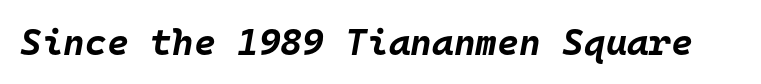
Would a proofreader flag this as italicized? Yes. These lines are rendered in a fixed-pitch font. Lines of text with bare space underneath. The rendering uses a bold face; every stroke is thick and dark.
